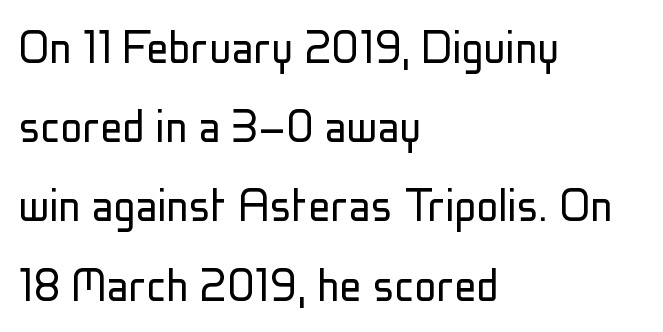
{"serif": "no", "italic": "no", "bold": "no", "weight": "light", "width": "condensed", "stroke_contrast": "low", "x_height": "medium", "monospaced": "no", "underline": "no", "align": "left", "line_spacing": "normal", "line_spacing_ratio": 1.44, "letter_spacing": "normal", "letter_spacing_em": 0.0, "glyph_px": 55}
